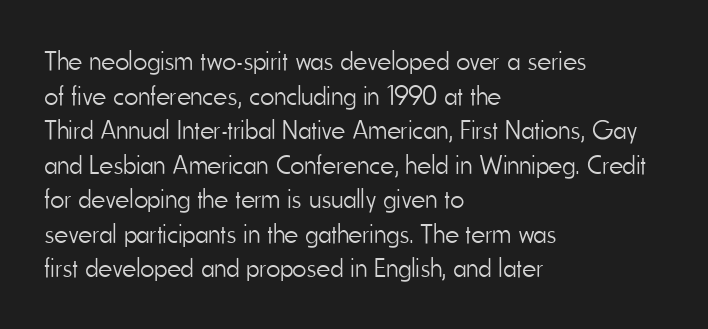
Q: Is the text bold? A: No.
Q: Is the text italic (slanted)? A: No, it is upright.
Q: Is the text underlined? A: No.
Q: How is the paragraph aligned? A: Left-aligned.
Q: Is the spacing between letters normal or unusually wide? A: Normal.
Q: Is the spacing between lines tight, normal or loose? A: Normal.
